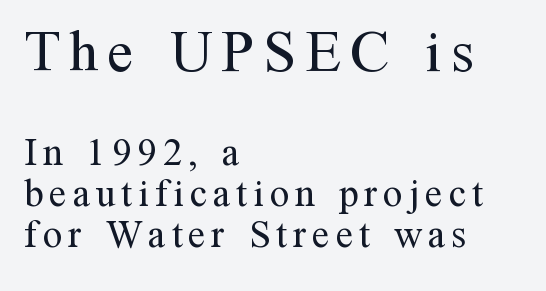
The image shows 59 px regular-weight serif type, upright; set left-aligned, tight line spacing (1.06x), not underlined; the first (top) block is 1.51x larger; medium stroke contrast and a medium x-height.
